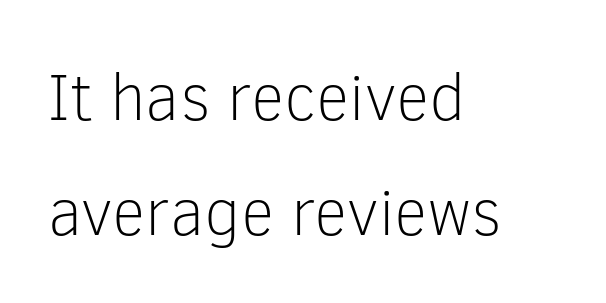
{"serif": "no", "italic": "no", "bold": "no", "weight": "light", "width": "normal", "stroke_contrast": "low", "x_height": "medium", "monospaced": "no", "underline": "no", "align": "left", "line_spacing_ratio": 1.75, "letter_spacing": "normal", "letter_spacing_em": 0.0, "glyph_px": 66}
